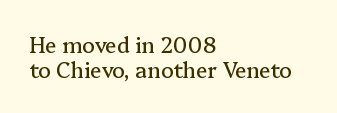
Tracking value appears to be zero — textbook default spacing. Rendered with straight, roman letterforms. Descenders hang freely into open space. A student would call this left alignment; a typographer would say flush left, rag right.
